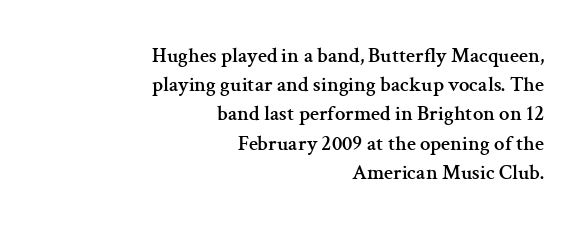
Q: Is the text italic (slanted)? A: No, it is upright.
Q: Is the text underlined? A: No.
Q: How is the paragraph aligned? A: Right-aligned.
Q: Is the spacing between letters normal or unusually wide? A: Normal.
Q: Is the spacing between lines tight, normal or loose? A: Normal.
